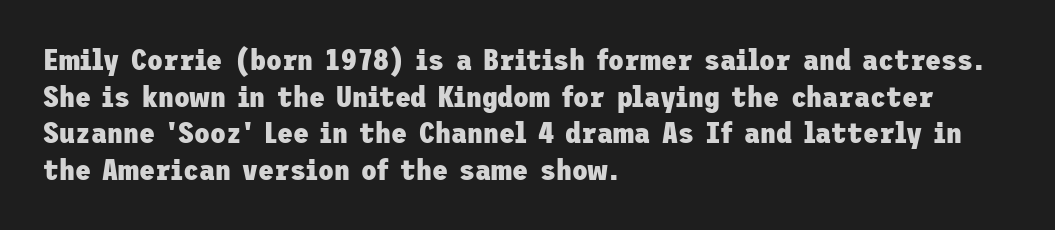
Q: Is the text bold? A: Yes.
Q: Is the text italic (slanted)? A: No, it is upright.
Q: Is the typeface a serif or a sans-serif typeface? A: Sans-serif.
Q: Is the text underlined? A: No.
Q: How is the paragraph aligned? A: Left-aligned.
Q: Is the spacing between letters normal or unusually wide? A: Normal.
Q: Is the spacing between lines tight, normal or loose? A: Normal.
Q: Width (condensed, normal, or wide)? A: Normal.
Q: Stroke contrast? A: Low.
Q: x-height? A: Medium.
